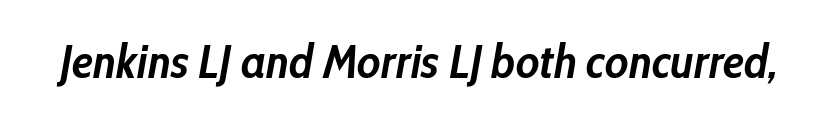
The image shows 47 px semibold, condensed type, italic (leaning right); set normal letter spacing, not underlined; low stroke contrast and a medium x-height.
